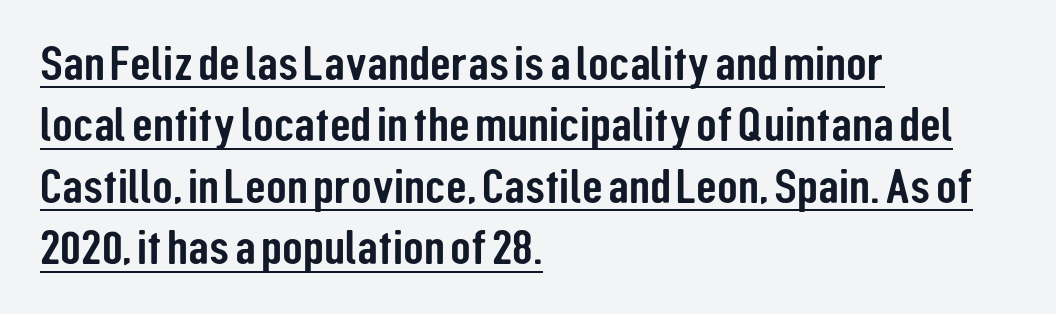
Does a line run under the words? Yes, clearly. The passage shown is typed in a proportional face where columns would drift. The lines are quadded left. The letters stand straight up with perfectly vertical stems. The horizontal fit of the characters is conventional and even. These lines sit exactly where default settings would place them.
